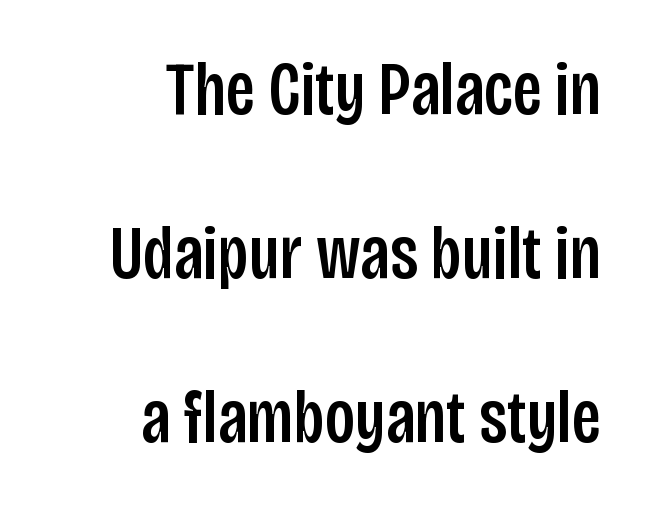
{"serif": "no", "italic": "no", "width": "condensed", "stroke_contrast": "low", "x_height": "large", "monospaced": "no", "underline": "no", "align": "right", "line_spacing": "loose", "line_spacing_ratio": 2.19, "letter_spacing": "normal", "letter_spacing_em": 0.0, "glyph_px": 75}
